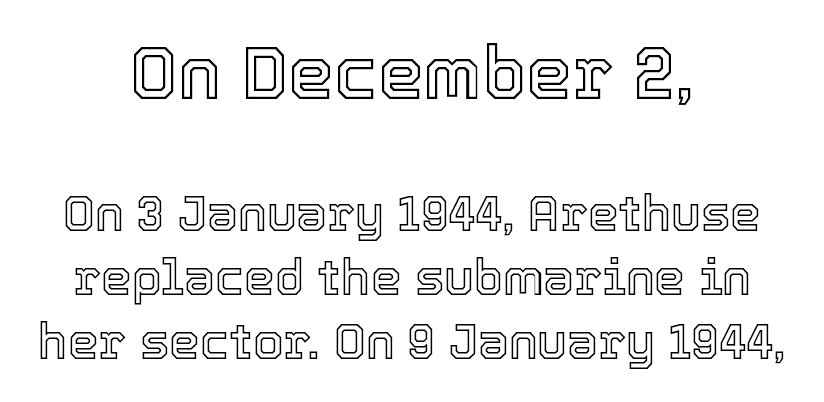
The image shows 73 px text type, upright; set centered, normal line spacing (1.3x), normal letter spacing, not underlined; the first (top) block is 1.49x larger; a medium x-height.
